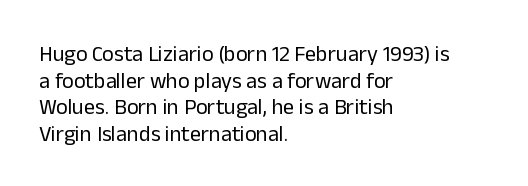
{"italic": "no", "bold": "no", "underline": "no", "align": "left", "line_spacing_ratio": 1.21, "letter_spacing": "normal", "letter_spacing_em": 0.0, "glyph_px": 22}
